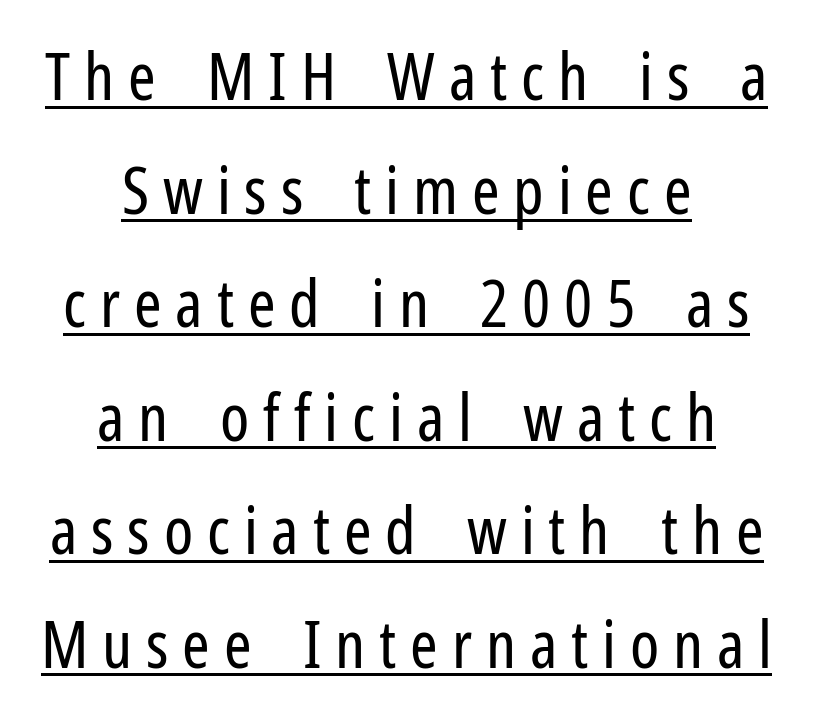
Weight: not bold — regular or lighter. Display-style spreading of the glyphs; the letterfit is very open. Does the copy run flush right? No — it is centered line by line. Note the varied advance widths — an 'i' is clearly narrower than an 'm'.
